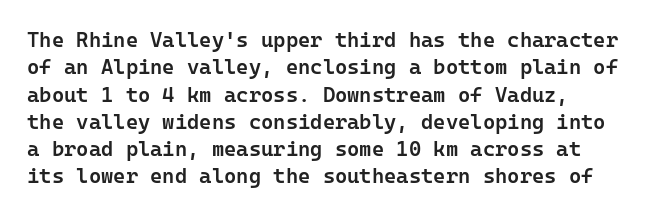
The image shows 21 px text type, upright; set normal line spacing (1.3x), normal letter spacing, not underlined.
